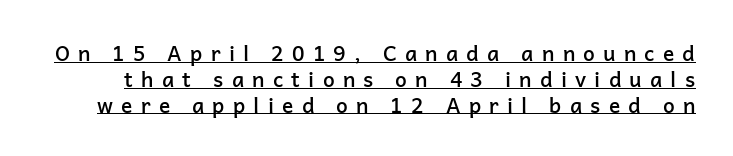
Q: Is the text bold? A: Semi-bold.
Q: Is the text italic (slanted)? A: No, it is upright.
Q: Is the text underlined? A: Yes.
Q: Is the spacing between letters normal or unusually wide? A: Unusually wide.
